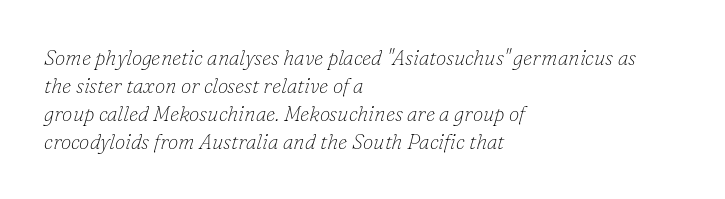
The image shows 21 px text type, italic (leaning right); set left-aligned, normal line spacing (1.33x), normal letter spacing, not underlined.
